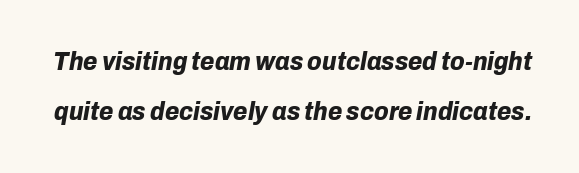
Q: Is the text bold? A: Yes.
Q: Is the text italic (slanted)? A: Yes, it leans right by about 10 degrees.
Q: Is the text underlined? A: No.
Q: Is the spacing between letters normal or unusually wide? A: Normal.
Q: Is the spacing between lines tight, normal or loose? A: Loose.
